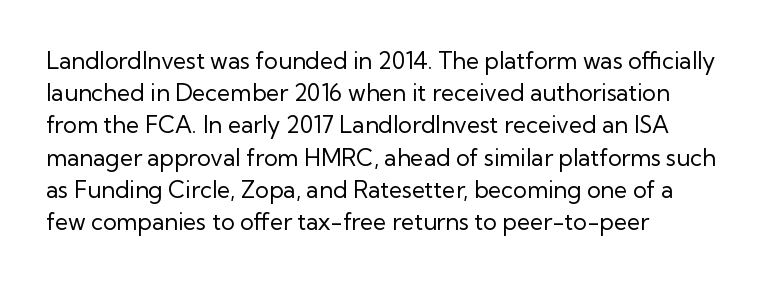
Regarding leading, the lines here are spaced in the standard way. The setting favours the left margin, as ordinary paragraphs usually do. The typeface has the unassuming heft of standard copy or less. The tracking reads as untouched default to a designer's eye. Type without underlining. Vertical strokes here are truly vertical.
